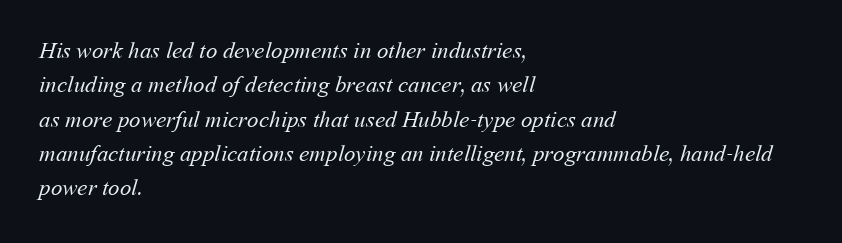
{"bold": "no", "underline": "no", "align": "left", "line_spacing": "normal", "line_spacing_ratio": 1.49, "letter_spacing": "normal", "letter_spacing_em": 0.0, "glyph_px": 23}
